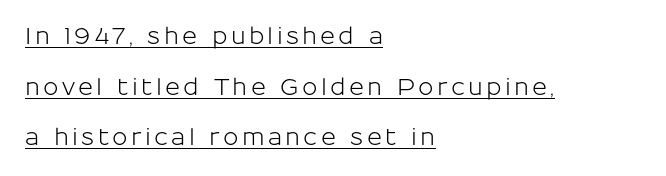
The image shows 23 px text type, upright; set left-aligned, loose line spacing (2.2x), underlined.
